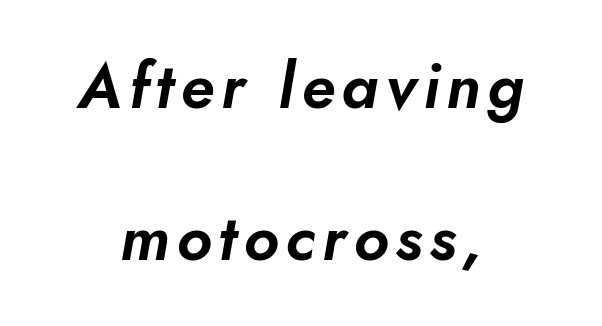
Q: Is the text italic (slanted)? A: Yes, it leans right by about 10 degrees.
Q: Is the text underlined? A: No.
Q: How is the paragraph aligned? A: Centered.
Q: Is the spacing between lines tight, normal or loose? A: Loose.
Q: Width (condensed, normal, or wide)? A: Normal.
Q: Stroke contrast? A: Low.
Q: x-height? A: Small.
Q: Monospaced? A: No.
